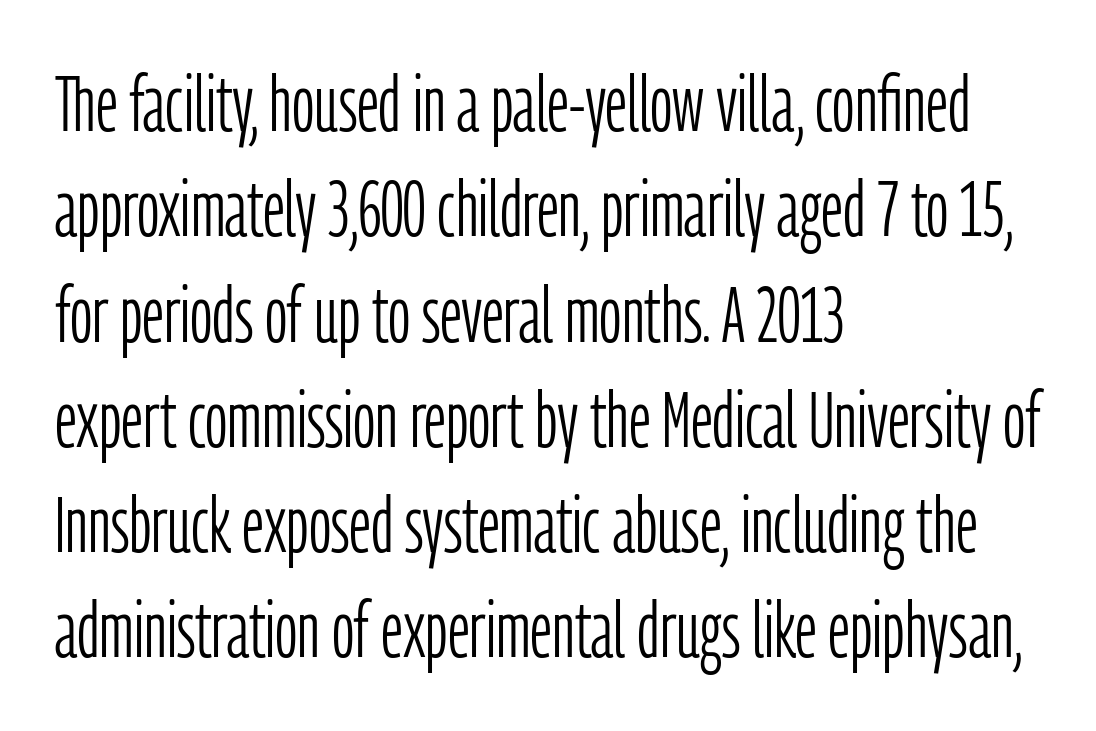
{"serif": "no", "italic": "no", "bold": "no", "weight": "light", "width": "condensed", "stroke_contrast": "low", "x_height": "medium", "monospaced": "no", "underline": "no", "align": "left", "line_spacing": "normal", "line_spacing_ratio": 1.35, "letter_spacing": "normal", "letter_spacing_em": 0.0, "glyph_px": 78}
